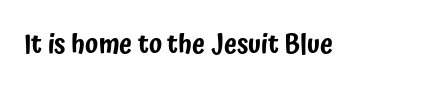
The image shows 26 px text type, upright; set normal letter spacing, not underlined.
